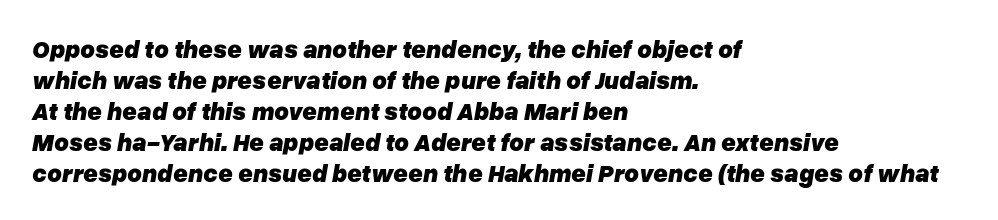
The image shows 25 px bold type, italic (leaning right); set left-aligned, line spacing 1.24x, normal letter spacing, not underlined.
